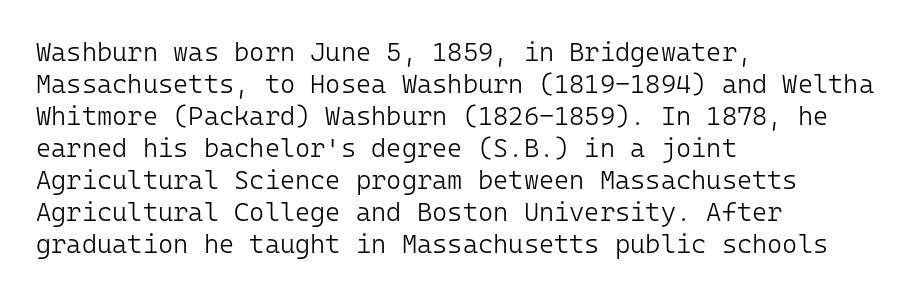
The image shows 26 px text type, upright; set left-aligned, line spacing 1.23x, normal letter spacing, not underlined.
